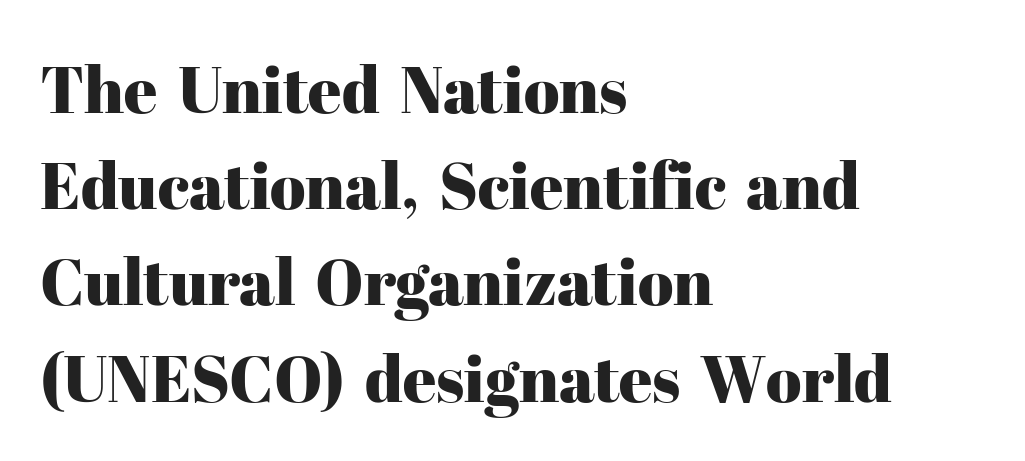
The image shows 65 px serif type, upright; set left-aligned, normal line spacing (1.48x), normal letter spacing, not underlined; high stroke contrast and a medium x-height.
